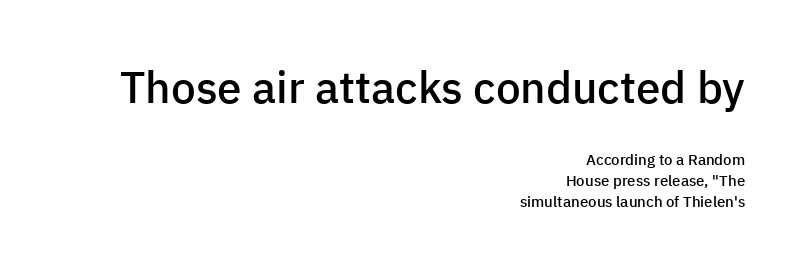
The image shows 44 px semibold sans-serif type, upright; set right-aligned, normal line spacing (1.37x), normal letter spacing, not underlined; the first (top) block is 2.93x larger; low stroke contrast and a medium x-height.
